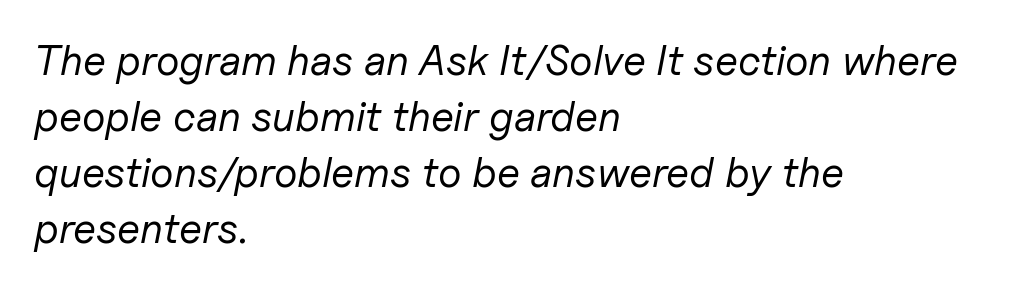
{"italic": "yes", "lean": "right", "slant_degrees": 11, "bold": "no", "weight": "regular", "width": "normal", "stroke_contrast": "low", "x_height": "medium", "monospaced": "no", "underline": "no", "align": "left", "line_spacing": "normal", "line_spacing_ratio": 1.33, "letter_spacing": "normal", "letter_spacing_em": 0.0, "glyph_px": 42}
